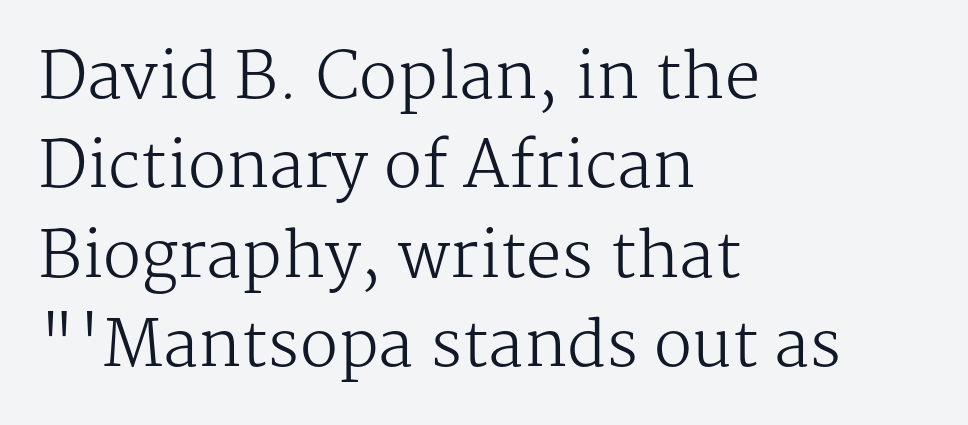
This rendering employs a face with finishing strokes, i.e., a serif. Does the leading feel generous? No, just average. Stroke mass is kept to a normal reading level or below. The lines are quadded left.
